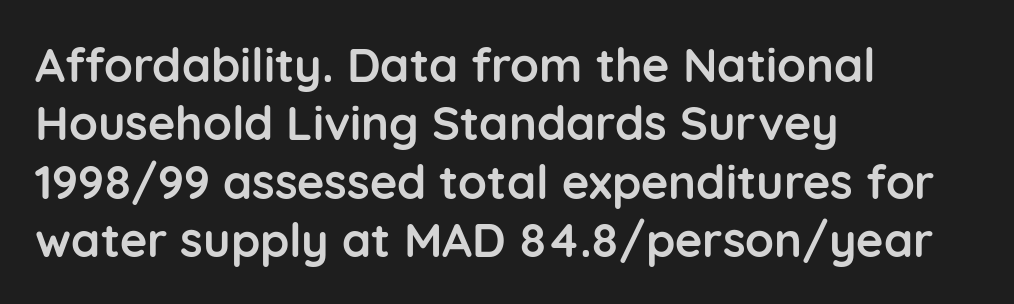
Caption: standard tracking, unaltered. Are there feet on the stems? There aren't — it's a sans. Looks like regular typesetting: each glyph gets only the width it needs. Compared with a centered layout, this one pins lines to the left instead. Emphasis by weight is at full strength: bold. Type without underlining.
